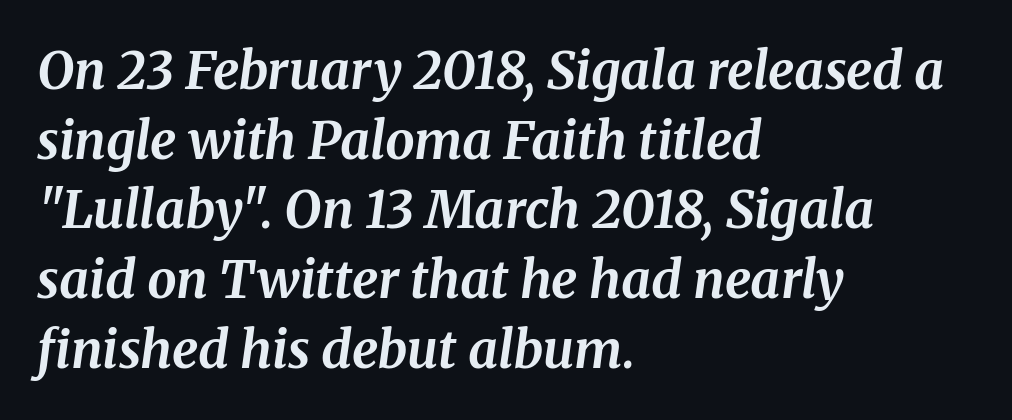
Q: Is the text bold? A: Yes.
Q: Is the text italic (slanted)? A: Yes, it leans right by about 8 degrees.
Q: Is the typeface a serif or a sans-serif typeface? A: Serif.
Q: Is the text underlined? A: No.
Q: How is the paragraph aligned? A: Left-aligned.
Q: Is the spacing between letters normal or unusually wide? A: Normal.
Q: Is the spacing between lines tight, normal or loose? A: Normal.
Q: Width (condensed, normal, or wide)? A: Normal.
Q: Stroke contrast? A: Medium.
Q: x-height? A: Medium.
Q: Monospaced? A: No.
